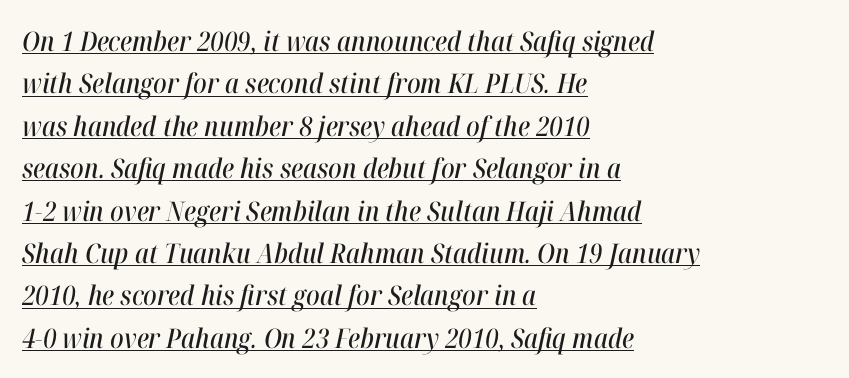
The image shows 27 px text type, italic (leaning right); set left-aligned, normal line spacing (1.57x), normal letter spacing, underlined.
